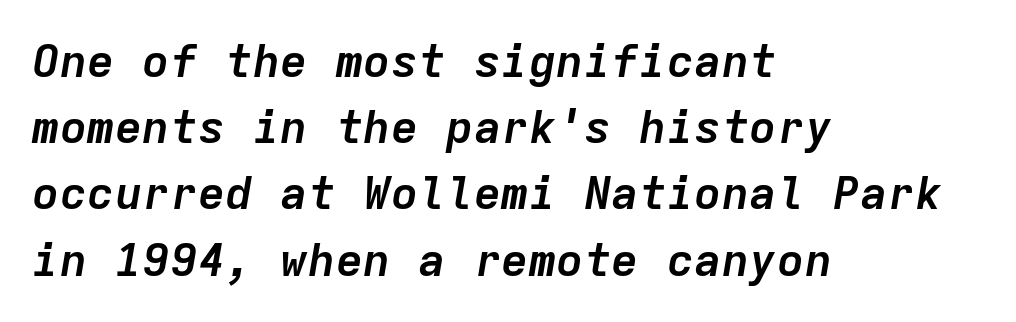
The line-height multiplier appears to be the usual default. Summary of weight: heavy, a full bold. Plain, unruled lines of type. This sample has the even, mechanical cadence of fixed-width lettering. There is no visible air inserted between adjacent glyphs. A typesetter would mark this as italic.
